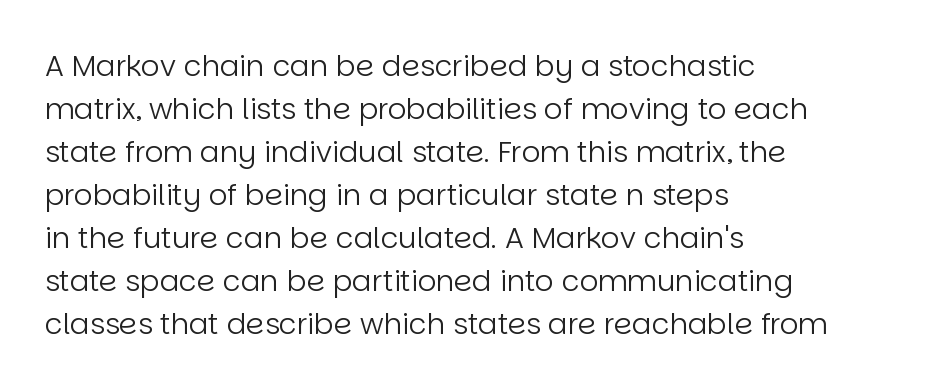
{"serif": "no", "italic": "no", "bold": "no", "weight": "regular", "width": "normal", "stroke_contrast": "low", "x_height": "large", "monospaced": "no", "underline": "no", "align": "left", "line_spacing": "normal", "line_spacing_ratio": 1.48, "letter_spacing": "normal", "letter_spacing_em": 0.0, "glyph_px": 29}
